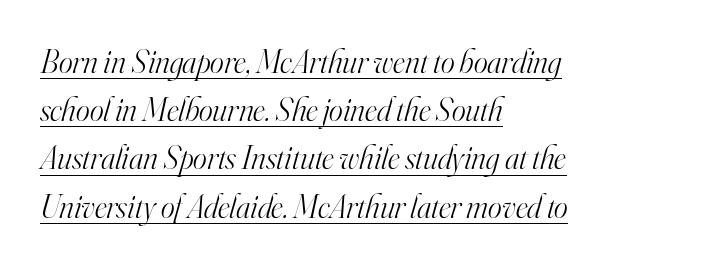
{"serif": "yes", "italic": "yes", "lean": "right", "slant_degrees": 16, "bold": "no", "weight": "light", "width": "normal", "stroke_contrast": "high", "x_height": "small", "monospaced": "no", "underline": "yes", "align": "left", "line_spacing": "normal", "line_spacing_ratio": 1.46, "letter_spacing": "normal", "letter_spacing_em": 0.0, "glyph_px": 33}
